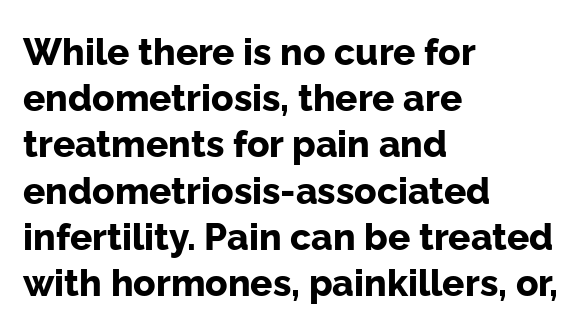
In terms of posture, this sample is upright. Note the varied advance widths — an 'i' is clearly narrower than an 'm'. Weight check: bold — yes, fully. Nobody drew a line under any word here. Casual observation: everything's shoved over to the left. Students, observe: this is what conventionally led text looks like.
